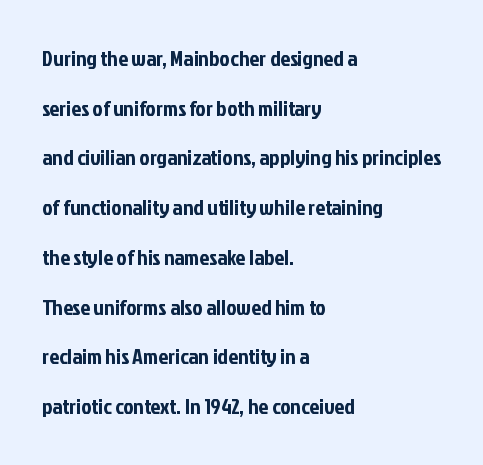
The image shows 22 px text type, upright; set left-aligned, loose line spacing (2.26x), normal letter spacing, not underlined.
